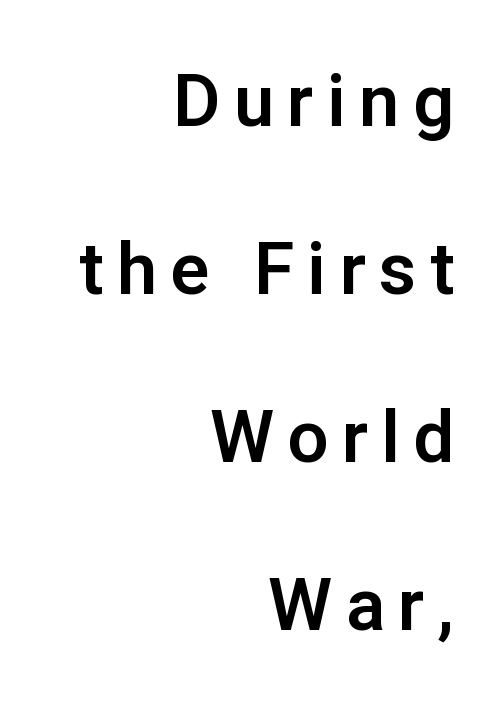
Each line ends at the same right margin while the left side varies. You could not count columns in this text — the font is proportionally spaced. Nope, not italic — everything's standing straight. Nobody drew a line under any word here. This sample trades compactness for vertical openness between lines.
